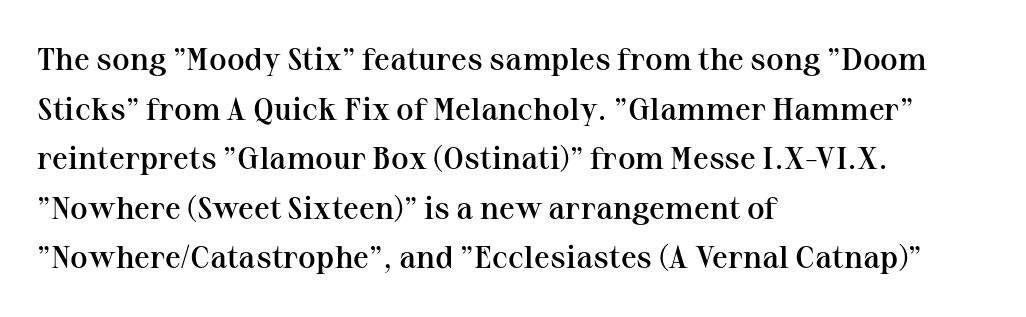
Heft: intermediate — a semibold. Look at the bottom of the vertical strokes: they flare into serifs here. Notice how the passage keeps a crisp vertical edge on the left only. Do the characters align in a grid? No, the font is proportional.
